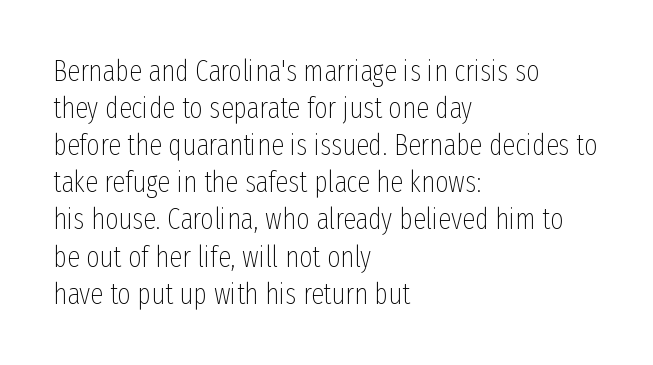
{"serif": "no", "italic": "no", "bold": "no", "weight": "thin", "width": "condensed", "stroke_contrast": "low", "x_height": "medium", "monospaced": "no", "underline": "no", "align": "left", "line_spacing": "normal", "line_spacing_ratio": 1.28, "letter_spacing": "normal", "letter_spacing_em": 0.0, "glyph_px": 29}
